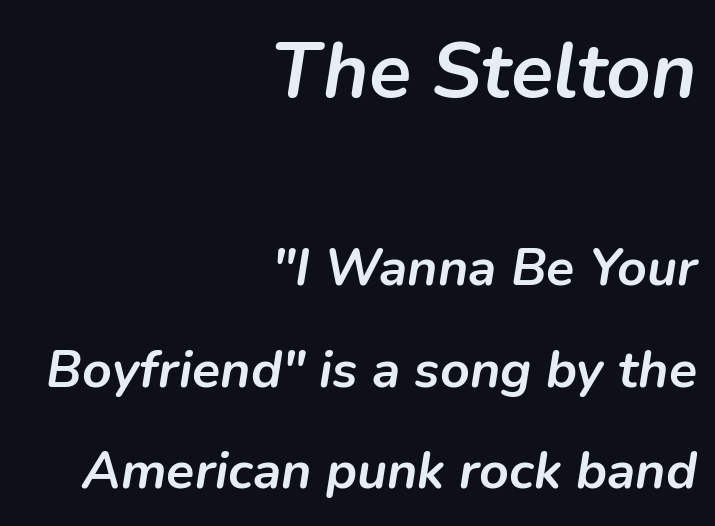
Two sizes are in play, and the larger belongs to the first block. Think of a printed novel: that variable character pitch is what you see here. Typographic density is high because the face is bold. The gap between lines stays unmarked. Quick note: italic. A student would call this right alignment; a typographer would say flush right, rag left.
